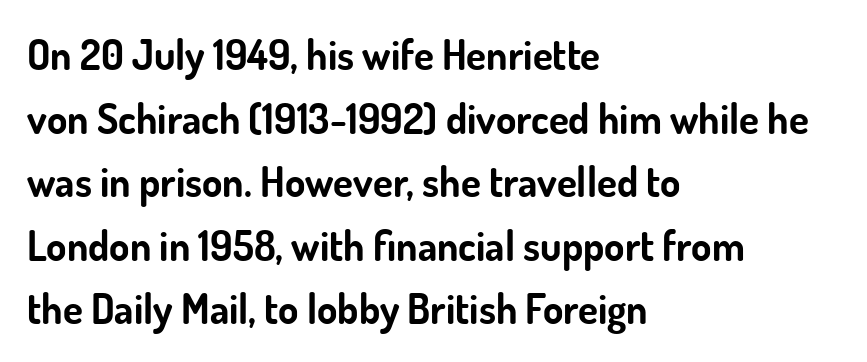
Q: Is the text bold? A: Yes.
Q: Is the text italic (slanted)? A: No, it is upright.
Q: Is the typeface a serif or a sans-serif typeface? A: Sans-serif.
Q: Is the text underlined? A: No.
Q: How is the paragraph aligned? A: Left-aligned.
Q: Is the spacing between letters normal or unusually wide? A: Normal.
Q: Is the spacing between lines tight, normal or loose? A: Normal.
Q: Width (condensed, normal, or wide)? A: Normal.
Q: Stroke contrast? A: Low.
Q: x-height? A: Small.
Q: Monospaced? A: No.
